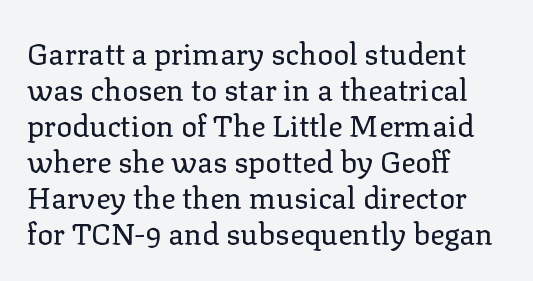
The image shows 30 px regular-weight serif type, upright; set left-aligned, line spacing 1.2x, normal letter spacing, not underlined; low stroke contrast and a medium x-height.
